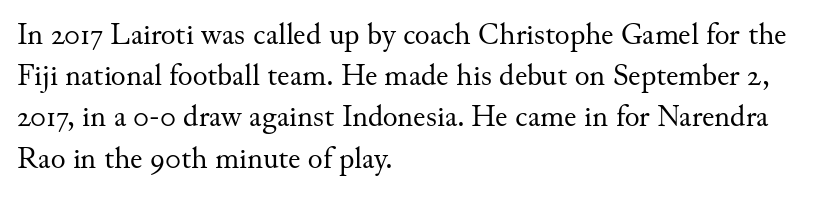
{"serif": "yes", "italic": "no", "bold": "no", "weight": "regular", "width": "normal", "stroke_contrast": "medium", "x_height": "small", "monospaced": "no", "underline": "no", "align": "left", "line_spacing": "normal", "line_spacing_ratio": 1.33, "letter_spacing": "normal", "letter_spacing_em": 0.0, "glyph_px": 31}
